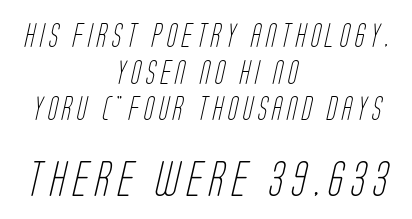
The image shows 35 px light, condensed sans-serif type; set centered, normal line spacing (1.59x), unusually wide letter spacing (+0.22 em), not underlined; the second (bottom) block is 1.52x larger; low stroke contrast and a large x-height.
